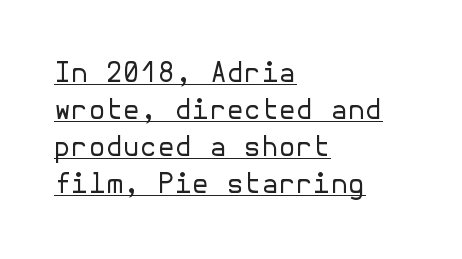
{"serif": "no", "italic": "no", "bold": "no", "weight": "regular", "width": "normal", "stroke_contrast": "low", "x_height": "medium", "underline": "yes", "align": "left", "line_spacing": "normal", "line_spacing_ratio": 1.32, "letter_spacing": "normal", "letter_spacing_em": 0.0, "glyph_px": 28}
